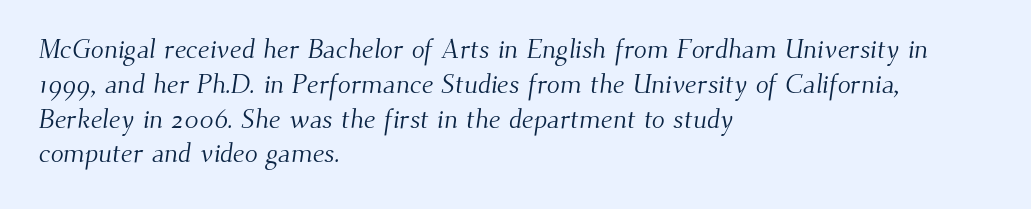
{"bold": "no", "underline": "no", "align": "left", "line_spacing": "normal", "line_spacing_ratio": 1.29, "letter_spacing": "normal", "letter_spacing_em": 0.0, "glyph_px": 27}
